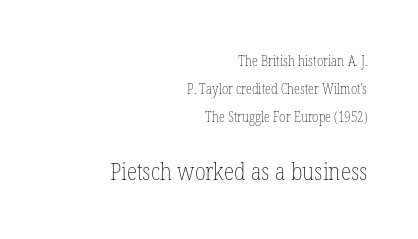
The image shows 24 px text type, upright; set right-aligned, loose line spacing (1.99x), normal letter spacing, not underlined; the second (bottom) block is 1.71x larger.
